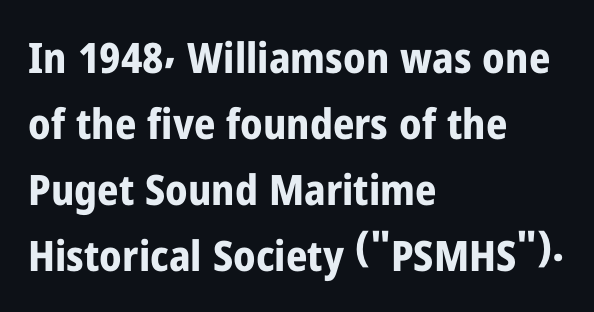
Spacing verdict: proportional, widths tailored to each character. Clear beneath every line of the passage. Compared with typical body copy, the letter spacing here is the same. The text was rendered using a sans face with plain stroke endings. The passage shown is emphatically bold. One glance says typical: line gaps are just what's usual.
